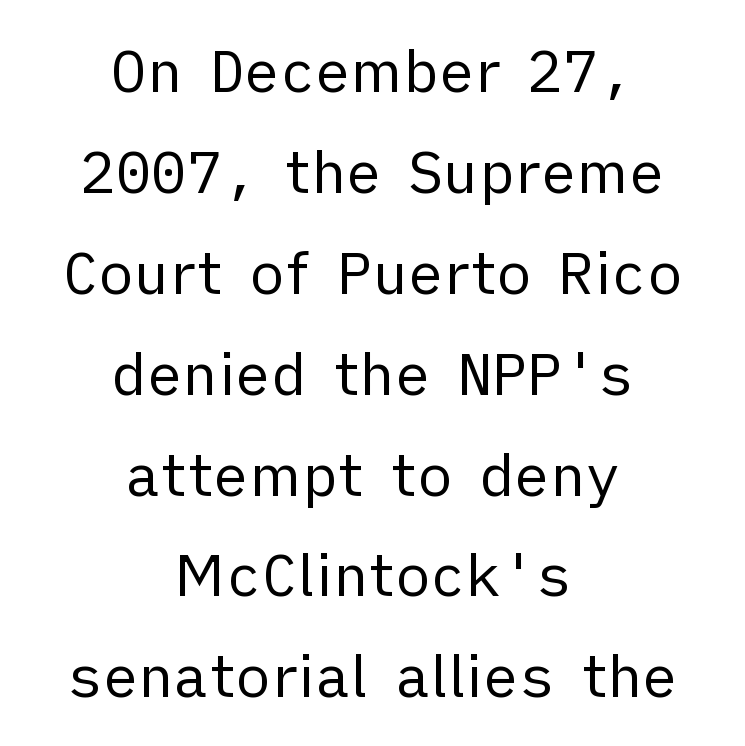
Honestly, there is no underline to notice here at all. The face used here is proportionally spaced, like ordinary book or web type. The rag falls on both sides of this text block equally. The letters sit at their default tracking, neither squeezed nor spread. The axis of the letterforms is exactly vertical. On a weight scale, this lands at 450 or below.
